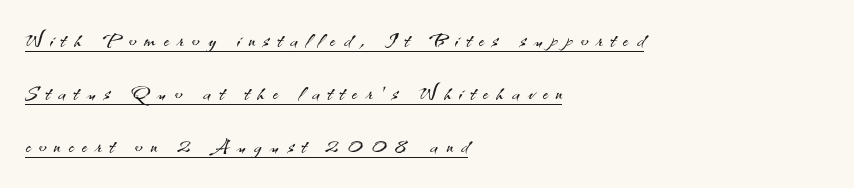
The image shows 28 px light sans-serif type; set left-aligned, loose line spacing (1.9x), unusually wide letter spacing (+0.3 em), underlined; medium stroke contrast and a small x-height.
